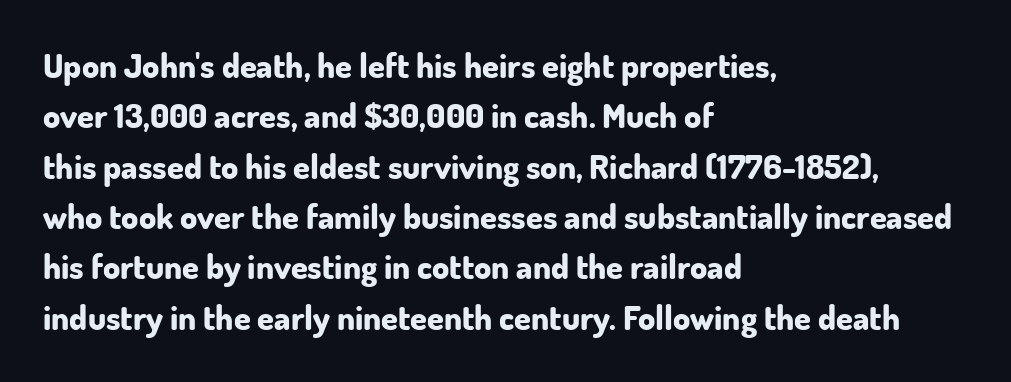
Q: Is the text bold? A: Yes.
Q: Is the text italic (slanted)? A: No, it is upright.
Q: Is the typeface a serif or a sans-serif typeface? A: Sans-serif.
Q: Is the text underlined? A: No.
Q: How is the paragraph aligned? A: Left-aligned.
Q: Is the spacing between letters normal or unusually wide? A: Normal.
Q: Is the spacing between lines tight, normal or loose? A: Normal.
Q: Width (condensed, normal, or wide)? A: Normal.
Q: Stroke contrast? A: Low.
Q: x-height? A: Small.
Q: Monospaced? A: No.
